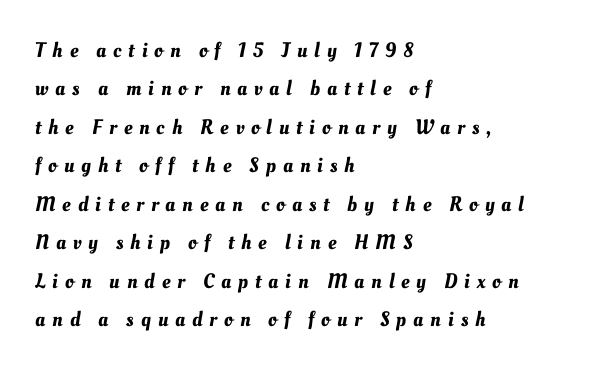
{"underline": "no", "align": "left", "line_spacing_ratio": 1.83, "letter_spacing": "wide", "letter_spacing_em": 0.33, "glyph_px": 21}
